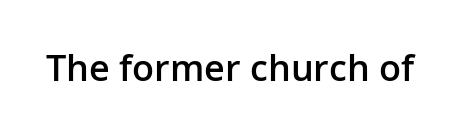
The image shows 36 px semibold sans-serif type, upright; set normal letter spacing, not underlined; low stroke contrast and a medium x-height.
